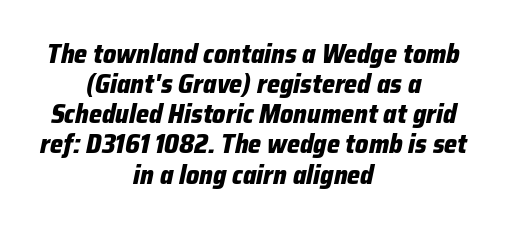
The image shows 26 px bold type, italic (leaning right); set centered, line spacing 1.16x, normal letter spacing, not underlined.
